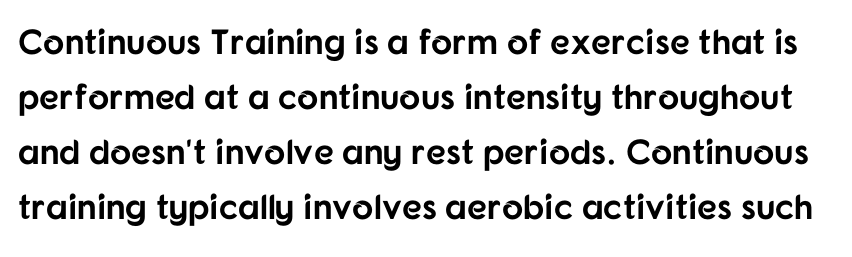
{"serif": "no", "italic": "no", "bold": "yes", "weight": "bold", "width": "normal", "stroke_contrast": "low", "x_height": "medium", "monospaced": "no", "underline": "no", "line_spacing": "normal", "line_spacing_ratio": 1.57, "letter_spacing": "normal", "letter_spacing_em": 0.0, "glyph_px": 35}
